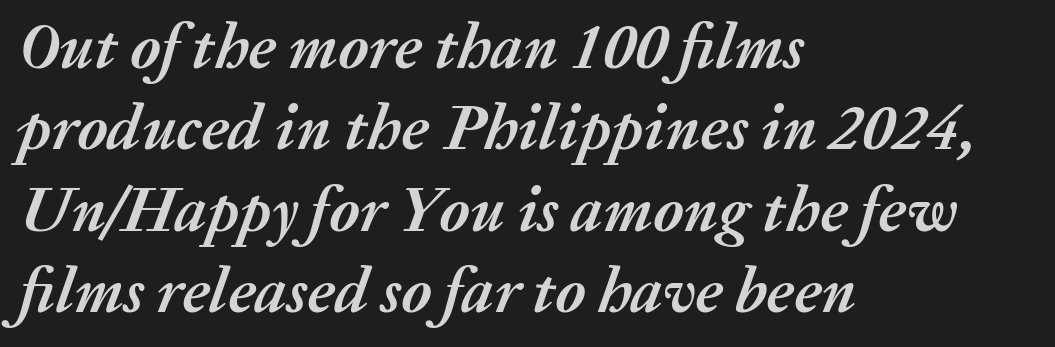
The image shows 64 px semibold type, italic (leaning right); set left-aligned, normal line spacing (1.27x), normal letter spacing, not underlined; medium stroke contrast and a medium x-height.
